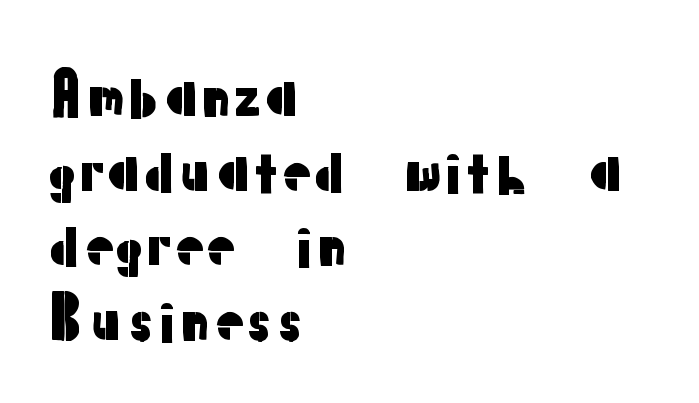
The image shows 57 px sans-serif type, upright; set left-aligned, normal line spacing (1.31x), normal letter spacing, not underlined; low stroke contrast and a medium x-height.
